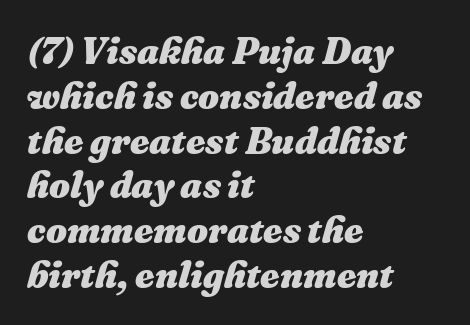
{"italic": "yes", "lean": "right", "slant_degrees": 16, "bold": "yes", "weight": "heavy", "width": "normal", "stroke_contrast": "medium", "x_height": "medium", "monospaced": "no", "underline": "no", "align": "left", "line_spacing_ratio": 1.21, "letter_spacing": "normal", "letter_spacing_em": 0.0, "glyph_px": 37}
